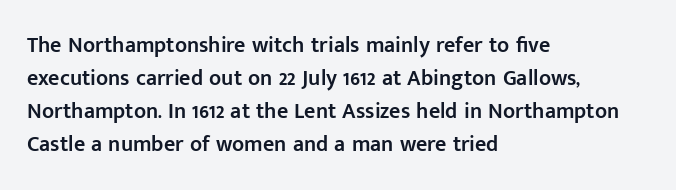
Q: Is the text bold? A: Semi-bold.
Q: Is the text italic (slanted)? A: No, it is upright.
Q: Is the text underlined? A: No.
Q: How is the paragraph aligned? A: Left-aligned.
Q: Is the spacing between letters normal or unusually wide? A: Normal.
Q: Is the spacing between lines tight, normal or loose? A: Normal.
